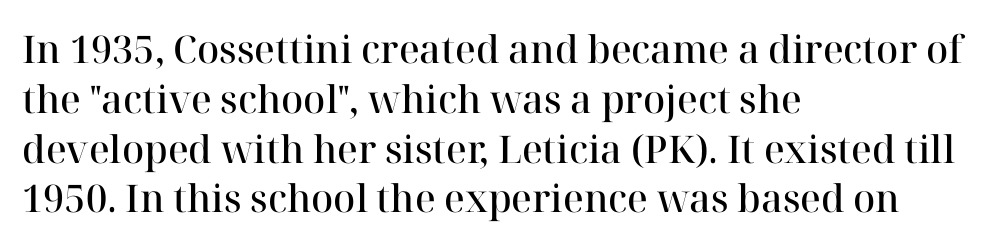
Are there feet on the stems? There are — it's a serif. If you drew a line through each stem, it would be perfectly vertical. Semibold letterforms, between regular and bold. Note the varied advance widths — an 'i' is clearly narrower than an 'm'. Between one letter and the next there's only the usual sliver of space. This sample keeps an unexceptional amount of space between lines.
